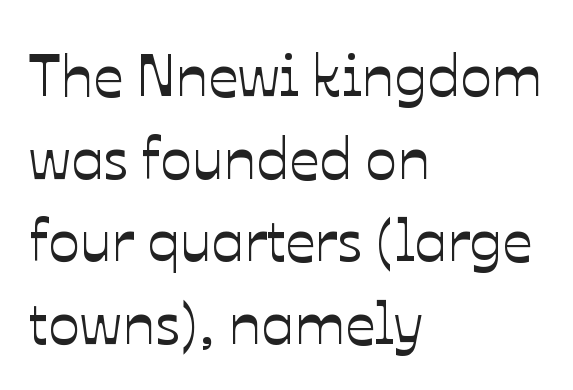
The image shows 59 px text type, upright; set left-aligned, normal line spacing (1.4x), normal letter spacing, not underlined; low stroke contrast and a medium x-height.
